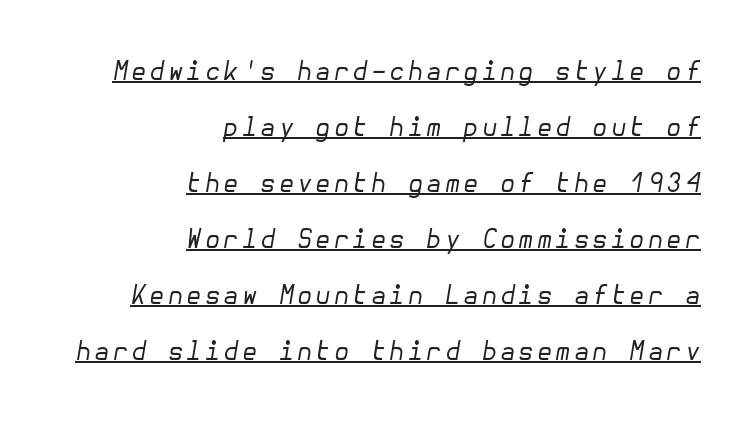
This sample uses an oblique cut, with every glyph tilted off the vertical. Vertically, the passage feels expansive, rows floating well apart. Casual observation: everything's shoved over to the right. Each stroke keeps to a modest, everyday thickness or less. A continuous stroke trails under the words, as in a hyperlink.
